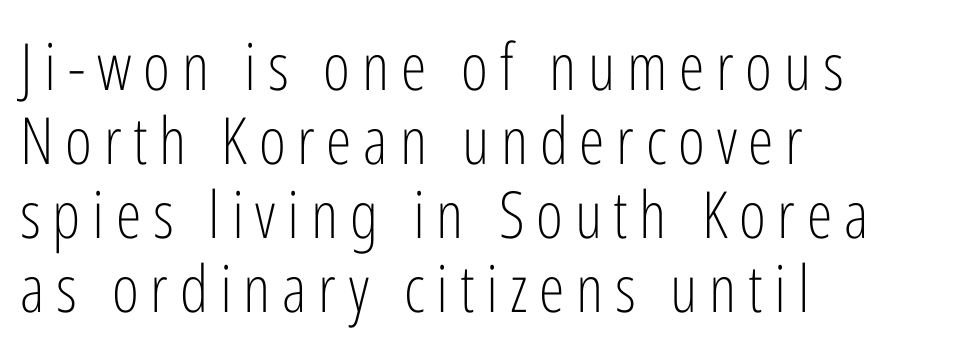
{"serif": "no", "italic": "no", "bold": "no", "weight": "light", "width": "condensed", "stroke_contrast": "low", "x_height": "medium", "monospaced": "no", "underline": "no", "align": "left", "line_spacing": "tight", "line_spacing_ratio": 1.14, "glyph_px": 65}
